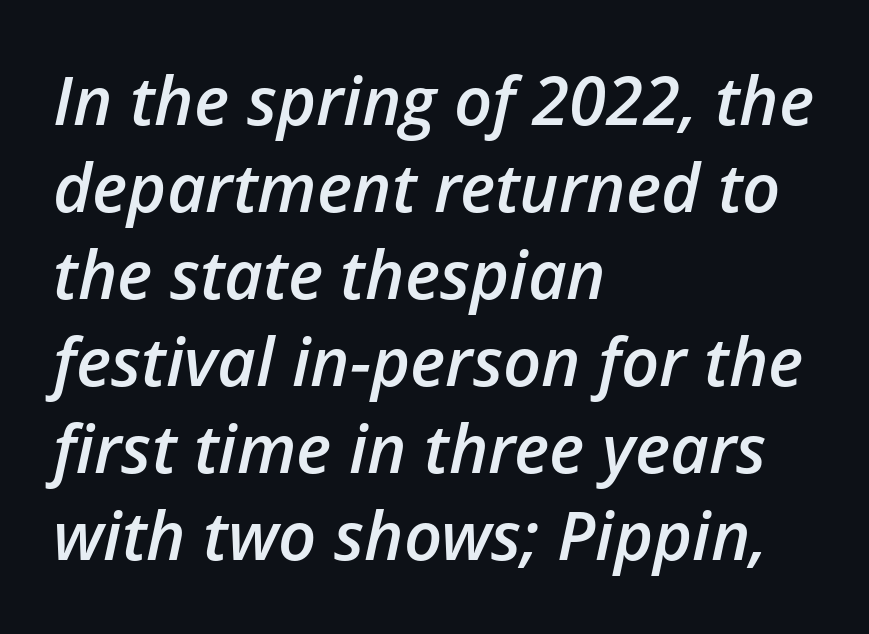
{"italic": "yes", "lean": "right", "slant_degrees": 12, "bold": "semi", "weight": "semibold", "width": "normal", "stroke_contrast": "low", "x_height": "medium", "monospaced": "no", "underline": "no", "align": "left", "line_spacing": "normal", "line_spacing_ratio": 1.3, "letter_spacing": "normal", "letter_spacing_em": 0.0, "glyph_px": 67}
